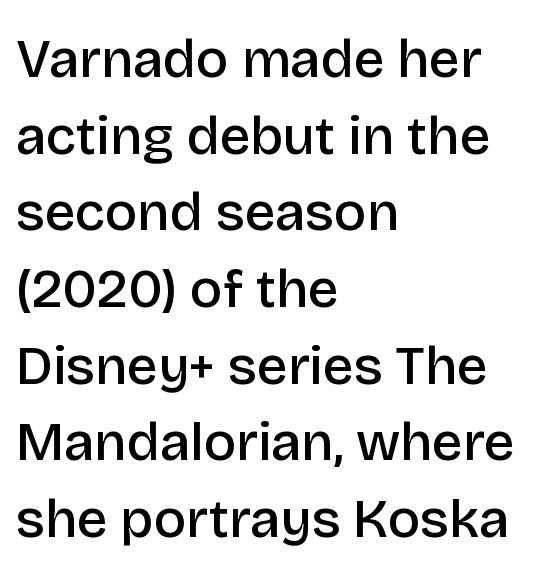
Q: Is the text bold? A: Semi-bold.
Q: Is the text italic (slanted)? A: No, it is upright.
Q: Is the typeface a serif or a sans-serif typeface? A: Sans-serif.
Q: Is the text underlined? A: No.
Q: How is the paragraph aligned? A: Left-aligned.
Q: Is the spacing between letters normal or unusually wide? A: Normal.
Q: Is the spacing between lines tight, normal or loose? A: Normal.
Q: Width (condensed, normal, or wide)? A: Normal.
Q: Stroke contrast? A: Low.
Q: x-height? A: Large.
Q: Monospaced? A: No.
